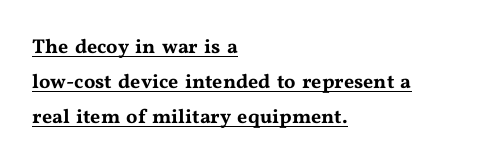
The paragraph shown leans on its left margin. Tracking value appears to be zero — textbook default spacing. It's the straight-up-and-down kind of type. Has an underline been added? It has.
